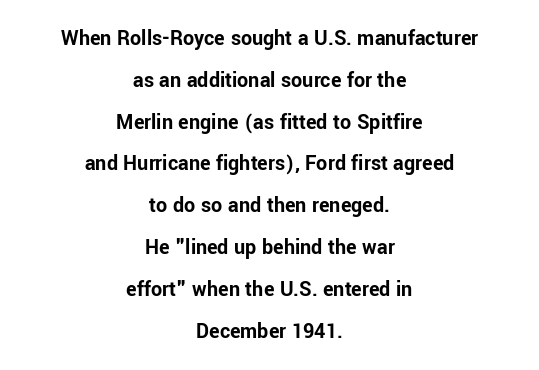
Vertical spacing — loose. The type is set solid horizontally, with unmodified tracking. The gap between lines stays unmarked. What weight is shown? A full bold with thick strokes.
